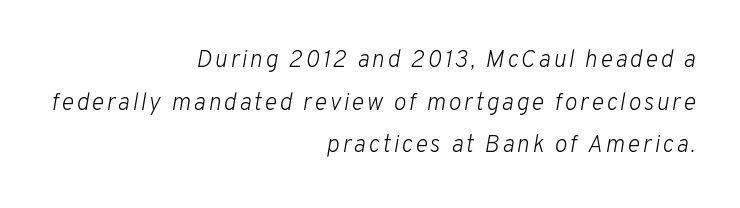
Does the copy run flush right? Yes — the right margin is perfectly even. Counters stay open thanks to moderate or lighter strokes. Underlining? Definitely not there. Is the type slanted? Yes — the strokes lean at a clear angle.
